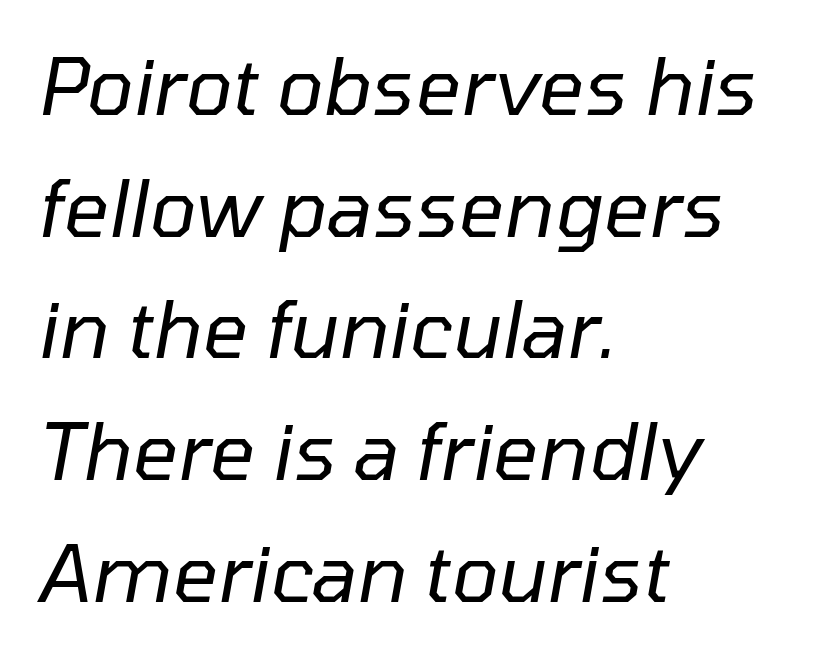
{"italic": "yes", "lean": "right", "slant_degrees": 10, "bold": "no", "weight": "regular", "width": "normal", "stroke_contrast": "low", "x_height": "medium", "monospaced": "no", "underline": "no", "align": "left", "line_spacing": "normal", "line_spacing_ratio": 1.54, "letter_spacing": "normal", "letter_spacing_em": 0.0, "glyph_px": 79}
